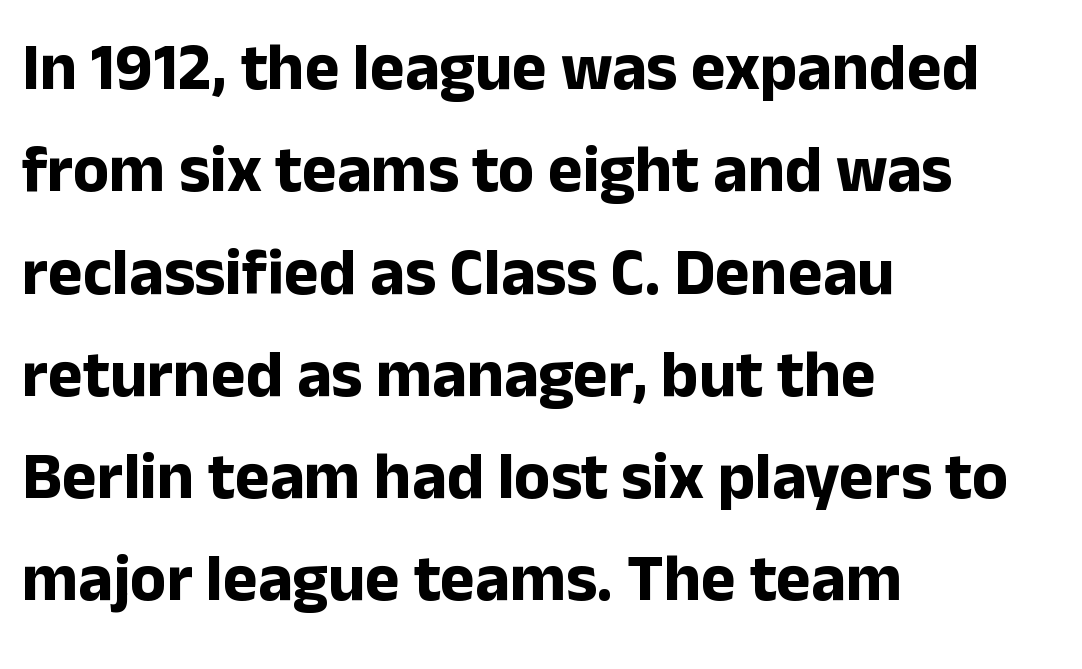
Q: Is the text bold? A: Yes.
Q: Is the text italic (slanted)? A: No, it is upright.
Q: Is the typeface a serif or a sans-serif typeface? A: Sans-serif.
Q: Is the text underlined? A: No.
Q: How is the paragraph aligned? A: Left-aligned.
Q: Is the spacing between letters normal or unusually wide? A: Normal.
Q: Is the spacing between lines tight, normal or loose? A: Normal.
Q: Width (condensed, normal, or wide)? A: Normal.
Q: Stroke contrast? A: Low.
Q: x-height? A: Medium.
Q: Monospaced? A: No.
